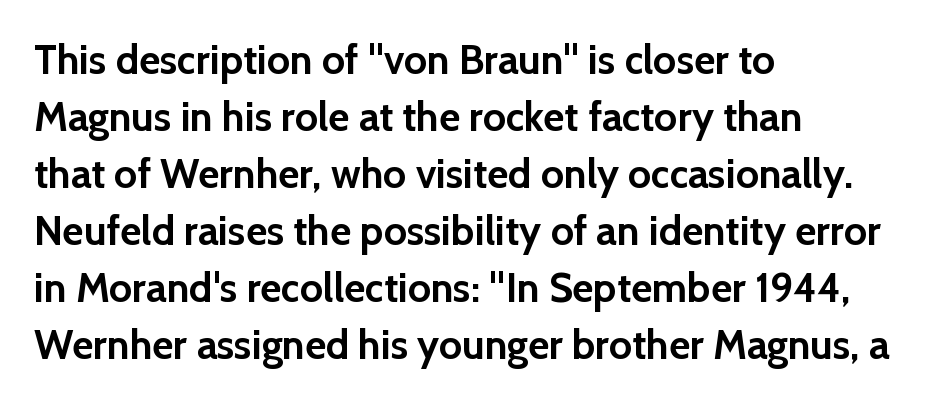
The image shows 41 px semibold sans-serif type, upright; set left-aligned, normal line spacing (1.39x), normal letter spacing, not underlined; a medium x-height.
